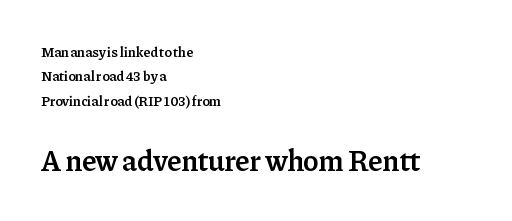
The image shows 29 px semibold serif type, upright; set left-aligned, line spacing 1.75x, normal letter spacing, not underlined; the second (bottom) block is 2.07x larger; low stroke contrast and a medium x-height.
